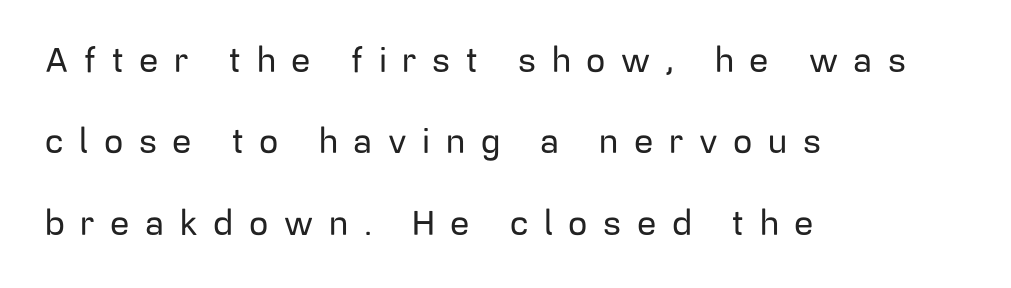
The rendering uses a large line-height, opening up the rows. You could only call the tracking loose — the letters float apart. A typesetter would call this proportional, since set widths differ per character. Examine the stroke ends and you'll find no serifs. No word sits above an underline. Notice how the stems are strictly vertical — no italics here.
